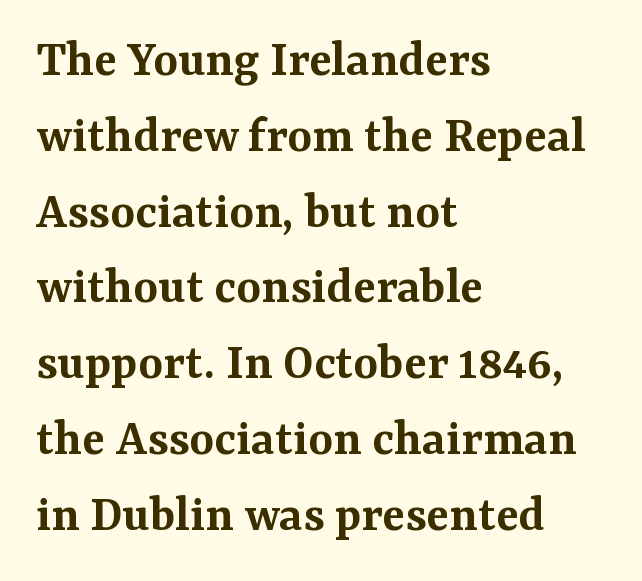
Q: Is the text bold? A: Semi-bold.
Q: Is the text italic (slanted)? A: No, it is upright.
Q: Is the typeface a serif or a sans-serif typeface? A: Serif.
Q: Is the text underlined? A: No.
Q: How is the paragraph aligned? A: Left-aligned.
Q: Is the spacing between letters normal or unusually wide? A: Normal.
Q: Is the spacing between lines tight, normal or loose? A: Normal.
Q: Width (condensed, normal, or wide)? A: Normal.
Q: Stroke contrast? A: Medium.
Q: x-height? A: Medium.
Q: Monospaced? A: No.
